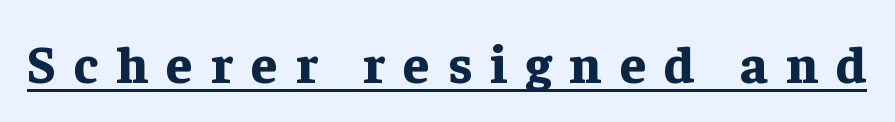
The image shows 53 px bold serif type, upright; set unusually wide letter spacing (+0.34 em), underlined; low stroke contrast and a medium x-height.
